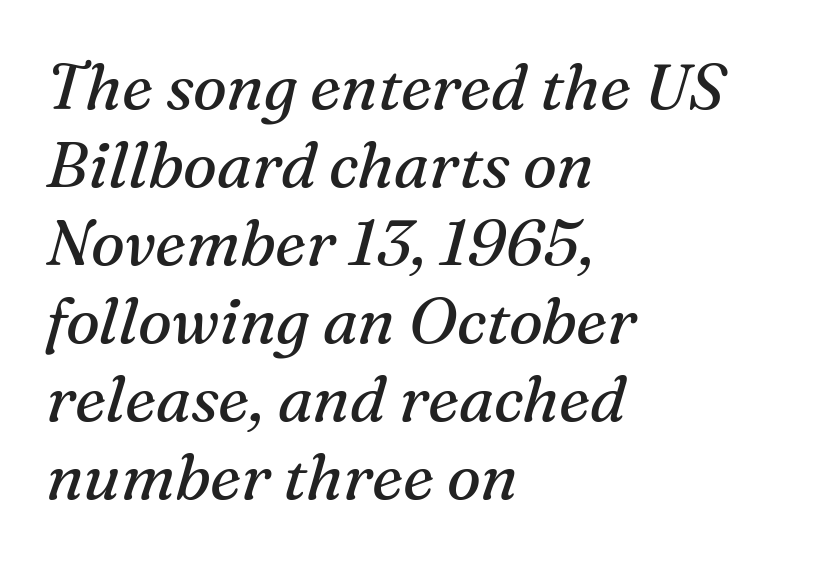
The image shows 64 px regular-weight serif type, italic (leaning right); set left-aligned, line spacing 1.22x, normal letter spacing, not underlined; medium stroke contrast and a medium x-height.
